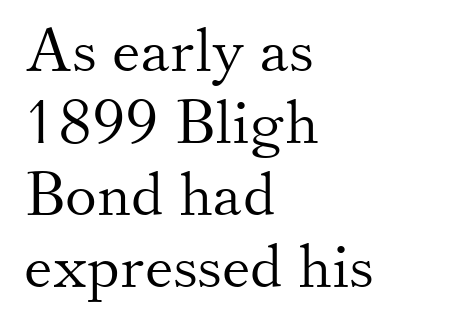
Q: Is the text bold? A: No.
Q: Is the text italic (slanted)? A: No, it is upright.
Q: Is the typeface a serif or a sans-serif typeface? A: Serif.
Q: Is the text underlined? A: No.
Q: How is the paragraph aligned? A: Left-aligned.
Q: Is the spacing between letters normal or unusually wide? A: Normal.
Q: Width (condensed, normal, or wide)? A: Normal.
Q: Stroke contrast? A: Medium.
Q: x-height? A: Small.
Q: Monospaced? A: No.
